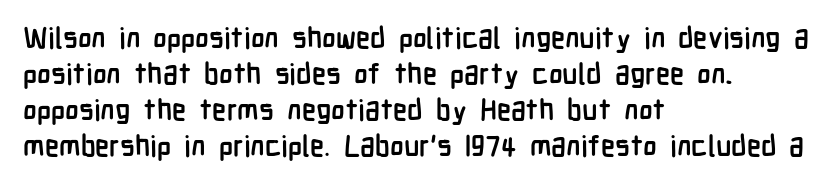
Q: Is the text bold? A: Yes.
Q: Is the text italic (slanted)? A: No, it is upright.
Q: Is the typeface a serif or a sans-serif typeface? A: Sans-serif.
Q: Is the text underlined? A: No.
Q: How is the paragraph aligned? A: Left-aligned.
Q: Is the spacing between letters normal or unusually wide? A: Normal.
Q: Width (condensed, normal, or wide)? A: Condensed.
Q: Stroke contrast? A: Low.
Q: x-height? A: Medium.
Q: Monospaced? A: No.
